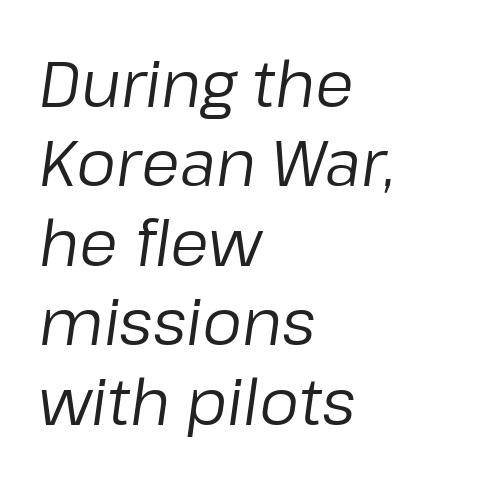
The image shows 63 px regular-weight type, italic (leaning right); set left-aligned, normal line spacing (1.26x), normal letter spacing, not underlined; low stroke contrast and a medium x-height.
